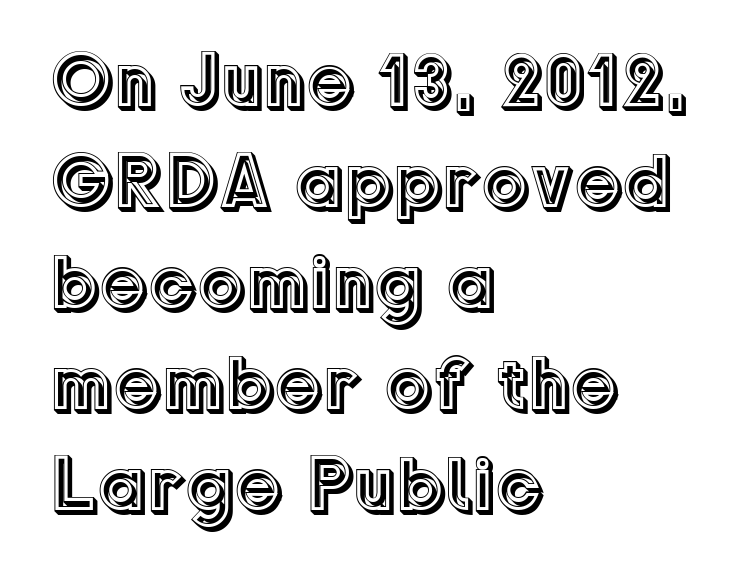
Successive baselines arrive at the customary interval. Teacher's note: observe the even left margin — that is flush-left alignment. Do the characters align in a grid? No, the font is proportional. Rule under the text: the space is simply empty. These lines were composed using upright roman letters. Default kerning and tracking; the words read as compact shapes.
